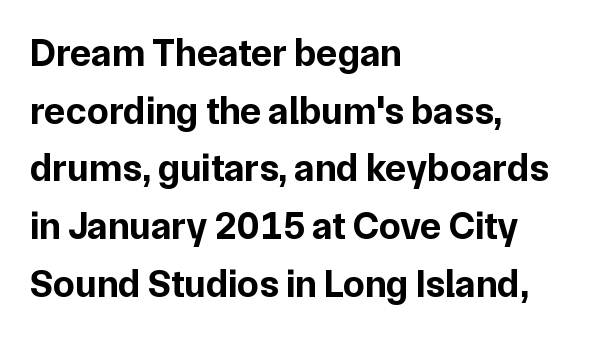
The image shows 39 px bold sans-serif type, upright; set left-aligned, normal line spacing (1.48x), normal letter spacing, not underlined; low stroke contrast and a medium x-height.
